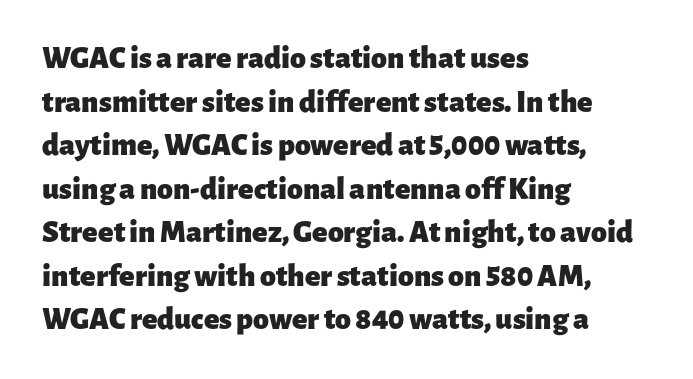
{"serif": "no", "italic": "no", "bold": "yes", "weight": "heavy", "width": "normal", "stroke_contrast": "low", "x_height": "medium", "monospaced": "no", "underline": "no", "align": "left", "line_spacing": "normal", "line_spacing_ratio": 1.36, "letter_spacing": "normal", "letter_spacing_em": 0.0, "glyph_px": 32}
